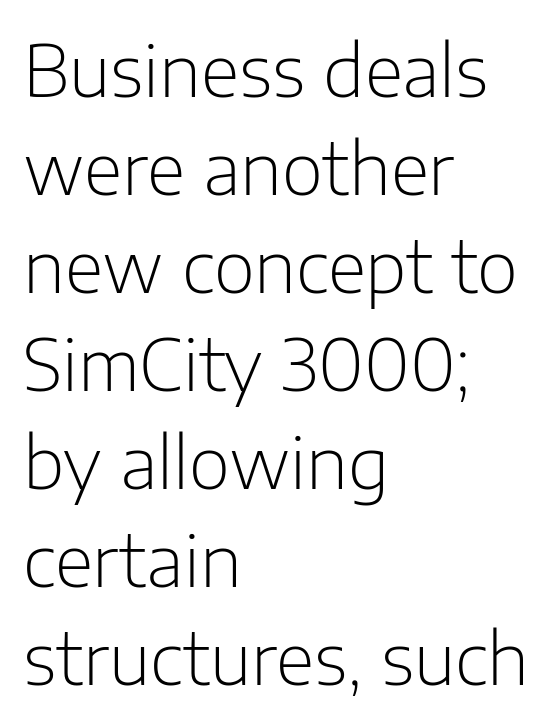
The image shows 71 px light sans-serif type, upright; set left-aligned, normal line spacing (1.38x), normal letter spacing, not underlined; low stroke contrast and a medium x-height.
